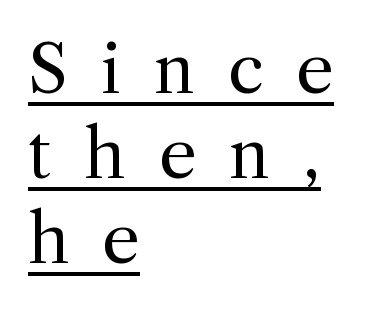
{"serif": "yes", "italic": "no", "bold": "no", "weight": "regular", "width": "normal", "x_height": "medium", "monospaced": "no", "underline": "yes", "align": "left", "line_spacing": "normal", "line_spacing_ratio": 1.27, "letter_spacing": "wide", "letter_spacing_em": 0.49, "glyph_px": 67}
